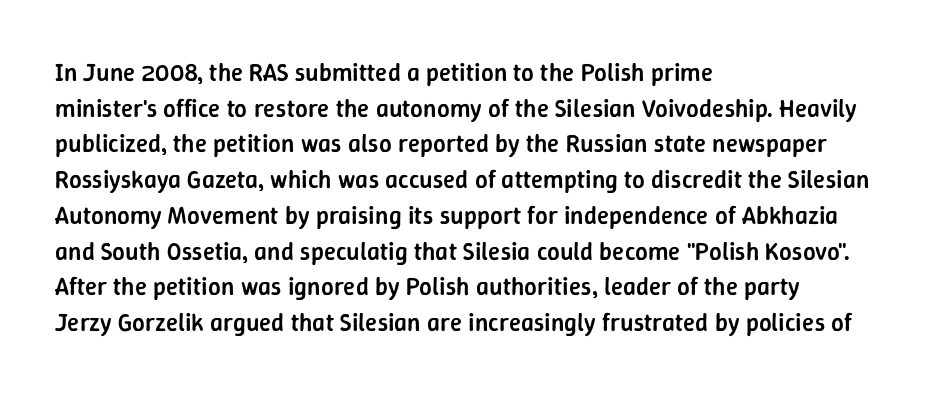
The vertical gap from one line to the next is medium. Which margin do the lines hug? The left one — the right edge is uneven. If you drew a line through each stem, it would be perfectly vertical. Has an underline been added? It has not.
